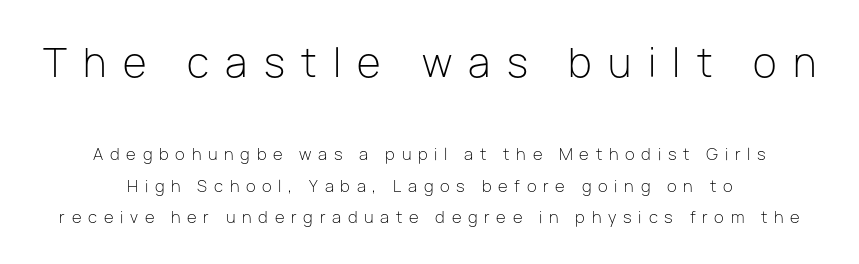
A typesetter would mark this as roman, not italic. The text block is weighted toward neither margin, spreading evenly from the middle. You could not count columns in this text — the font is proportionally spaced. Line spacing here is loose. A sans-serif font was chosen for this passage. Any mark beneath the type? The region is blank.
